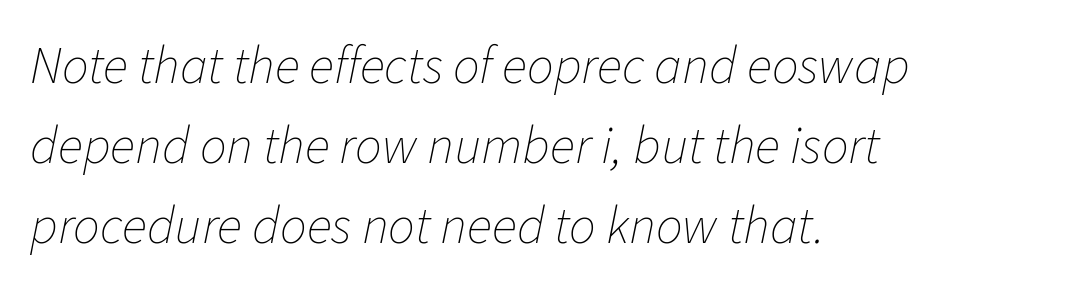
The image shows 53 px thin type, italic (leaning right); set left-aligned, normal line spacing (1.51x), normal letter spacing, not underlined; low stroke contrast and a medium x-height.
